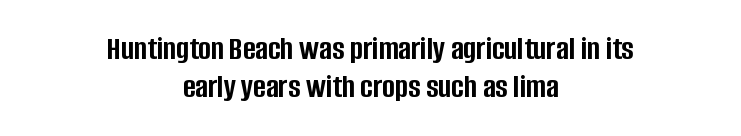
In terms of leading, this rendering errs on the cramped side. The specimen omits any rule beneath the text block's lines. The face used here is proportionally spaced, like ordinary book or web type. Centered paragraph, ragged on both sides.
